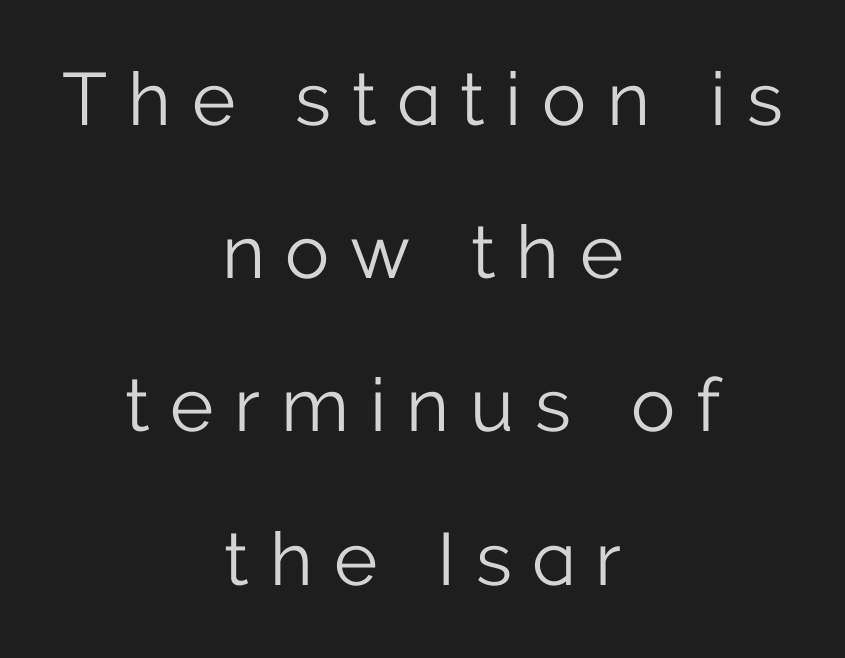
The image shows 74 px light sans-serif type, upright; set centered, loose line spacing (2.07x), unusually wide letter spacing (+0.28 em), not underlined; low stroke contrast and a medium x-height.
